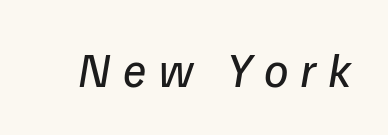
Letterform terminals end flat and unadorned throughout the passage. Glyph-to-glyph distance is far greater than everyday printed text. Type without underlining. These glyphs show unthickened strokes, regular width or finer. You could not count columns in this text — the font is proportionally spaced.
